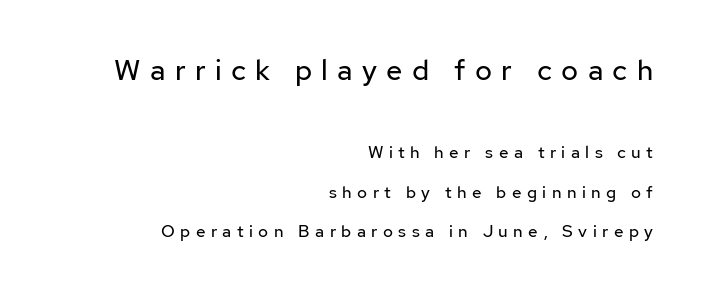
Q: Is the text bold? A: No.
Q: Is the text italic (slanted)? A: No, it is upright.
Q: Is the typeface a serif or a sans-serif typeface? A: Sans-serif.
Q: Is the text underlined? A: No.
Q: How is the paragraph aligned? A: Right-aligned.
Q: Is the spacing between letters normal or unusually wide? A: Unusually wide.
Q: Is the spacing between lines tight, normal or loose? A: Loose.
Q: Which block of text is set in a larger size, the first (top) or the second (bottom)? A: The first (top) one.
Q: Width (condensed, normal, or wide)? A: Normal.
Q: Stroke contrast? A: Low.
Q: x-height? A: Medium.
Q: Monospaced? A: No.
